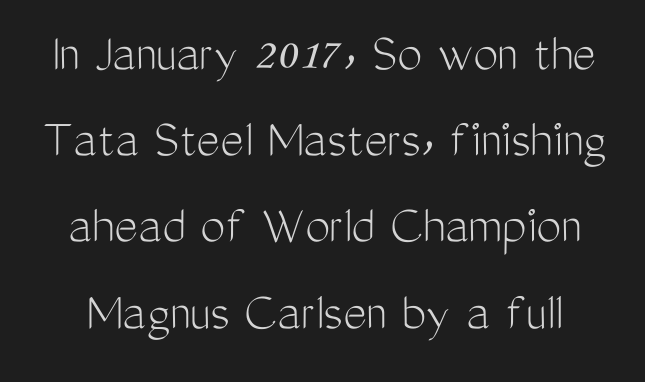
Q: Is the text bold? A: No.
Q: Is the text italic (slanted)? A: No, it is upright.
Q: Is the typeface a serif or a sans-serif typeface? A: Sans-serif.
Q: Is the text underlined? A: No.
Q: Is the spacing between letters normal or unusually wide? A: Normal.
Q: Is the spacing between lines tight, normal or loose? A: Normal.
Q: Width (condensed, normal, or wide)? A: Condensed.
Q: Stroke contrast? A: Medium.
Q: x-height? A: Medium.
Q: Monospaced? A: No.
